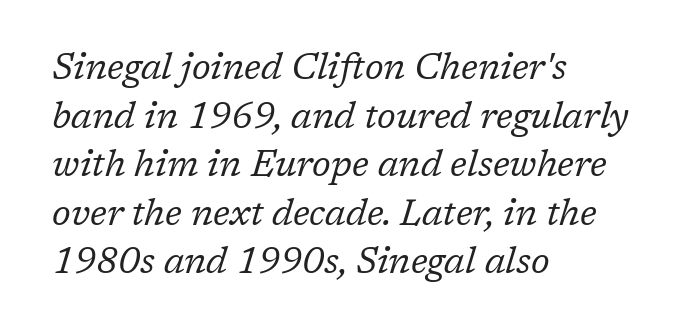
The letters are slanted; this is an italic face. The zone under the glyphs is completely vacant. The letters advance in unequal steps, a hallmark of proportional type. Vertical stems look standard width or narrower in stroke.
